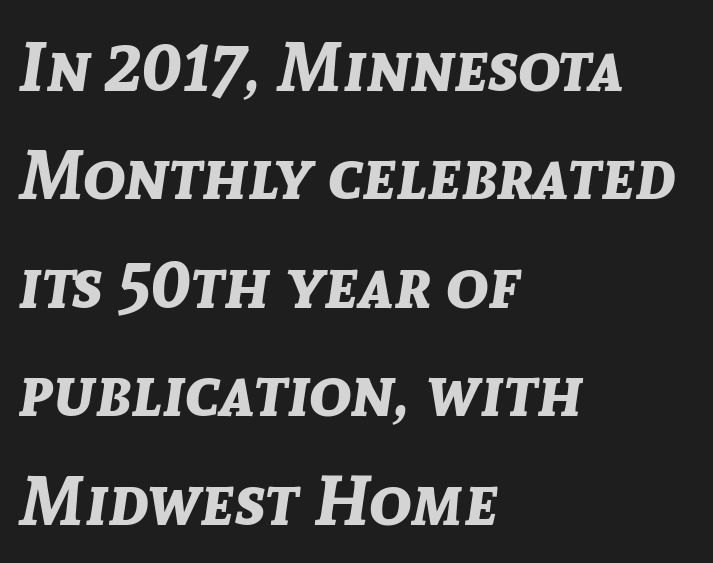
The image shows 70 px bold type, italic (leaning right); set left-aligned, normal line spacing (1.55x), normal letter spacing, not underlined; low stroke contrast and a medium x-height.
